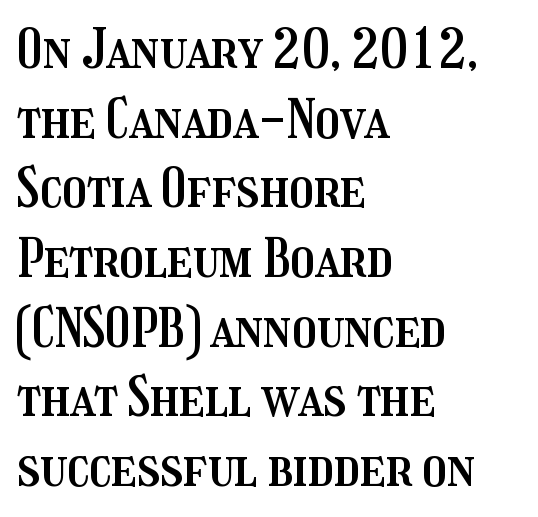
Q: Is the text italic (slanted)? A: No, it is upright.
Q: Is the text underlined? A: No.
Q: How is the paragraph aligned? A: Left-aligned.
Q: Is the spacing between letters normal or unusually wide? A: Normal.
Q: Is the spacing between lines tight, normal or loose? A: Normal.
Q: Width (condensed, normal, or wide)? A: Condensed.
Q: Stroke contrast? A: Medium.
Q: x-height? A: Medium.
Q: Monospaced? A: No.
